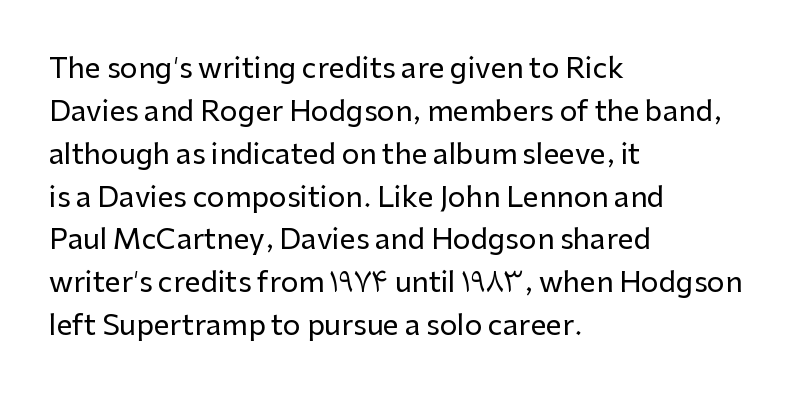
The image shows 28 px sans-serif type, upright; set left-aligned, normal line spacing (1.53x), normal letter spacing, not underlined; low stroke contrast and a medium x-height.
